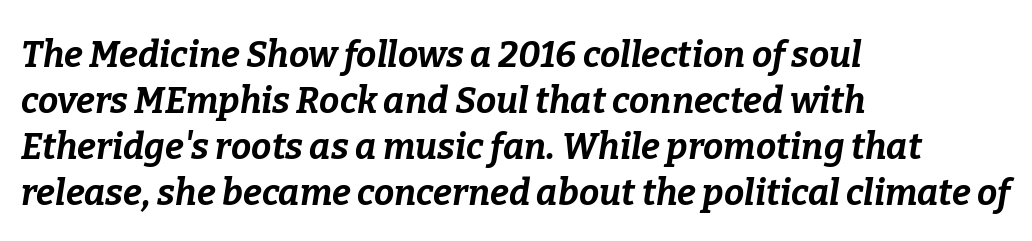
The image shows 36 px bold type, italic (leaning right); set left-aligned, normal line spacing (1.28x), normal letter spacing, not underlined; low stroke contrast and a medium x-height.
